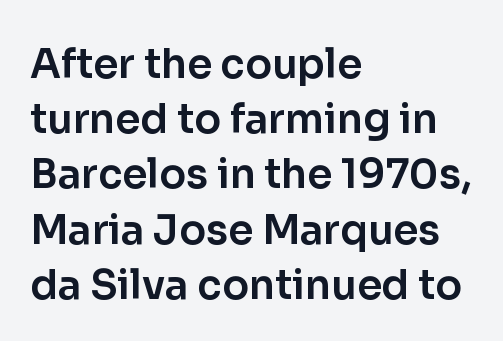
The line-height multiplier appears to be the usual default. Think of a printed novel: that variable character pitch is what you see here. The glyphs are unaccompanied by any horizontal stroke below them. Stroke terminals: plain, sans-serif.
